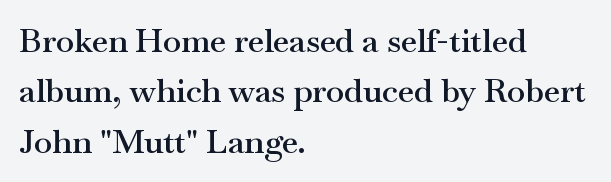
{"serif": "yes", "italic": "no", "bold": "semi", "weight": "semibold", "width": "wide", "stroke_contrast": "medium", "x_height": "small", "monospaced": "no", "underline": "no", "align": "left", "line_spacing": "normal", "line_spacing_ratio": 1.53, "letter_spacing": "normal", "letter_spacing_em": 0.0, "glyph_px": 33}
